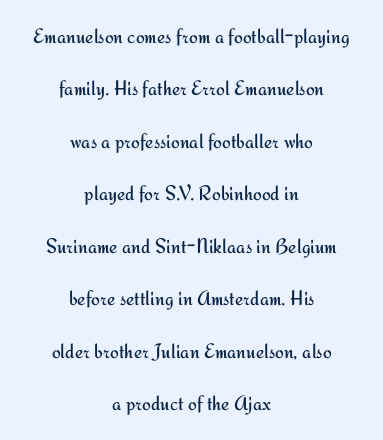
Check the space under the baseline: it is left empty. In terms of letterspacing, this is plain default setting. Casual observation: everything's sitting right in the middle. What's the leading like? Stretched, with rows far apart. Every stem runs plumb, perpendicular to the baseline.
